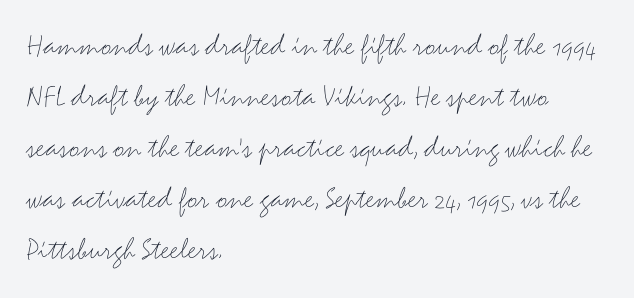
{"serif": "no", "bold": "no", "weight": "thin", "width": "wide", "stroke_contrast": "medium", "x_height": "small", "monospaced": "no", "underline": "no", "align": "left", "line_spacing": "normal", "line_spacing_ratio": 1.59, "letter_spacing": "normal", "letter_spacing_em": 0.0, "glyph_px": 32}
